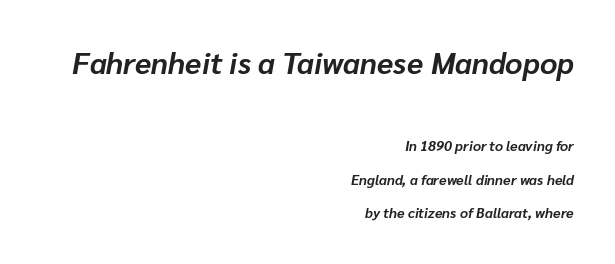
The letters advance in unequal steps, a hallmark of proportional type. A full-strength bold gives these letters their thick strokes. Each word holds together tightly as a unit, with standard inter-letter gaps. Large over small — that's the arrangement of the two blocks here. This sample is right-justified, so line beginnings fall wherever the words allow. Slant detected: the letters are inclined.
